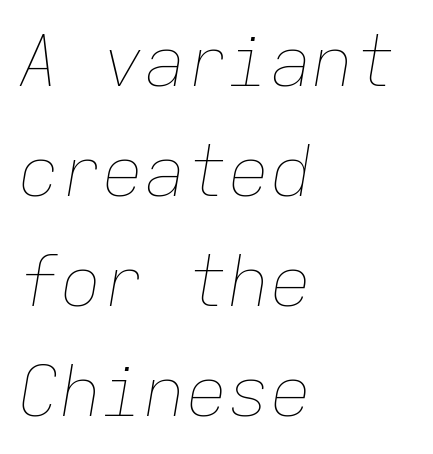
{"italic": "yes", "lean": "right", "slant_degrees": 9, "bold": "no", "weight": "thin", "width": "normal", "stroke_contrast": "low", "x_height": "medium", "monospaced": "yes", "underline": "no", "align": "left", "line_spacing": "normal", "line_spacing_ratio": 1.57, "letter_spacing": "normal", "letter_spacing_em": 0.0, "glyph_px": 70}
